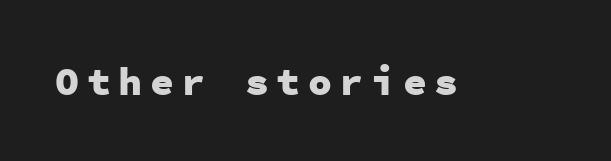
Q: Is the text bold? A: Yes.
Q: Is the text italic (slanted)? A: No, it is upright.
Q: Is the typeface a serif or a sans-serif typeface? A: Sans-serif.
Q: Is the text underlined? A: No.
Q: Width (condensed, normal, or wide)? A: Normal.
Q: Stroke contrast? A: Low.
Q: x-height? A: Medium.
Q: Monospaced? A: Yes.
